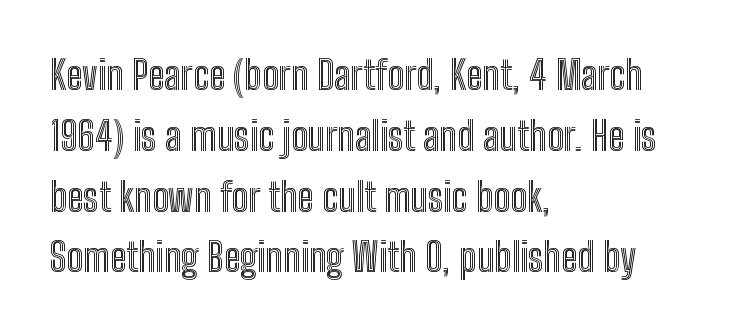
The image shows 40 px condensed type, upright; set left-aligned, normal line spacing (1.52x), normal letter spacing, not underlined; a medium x-height.
